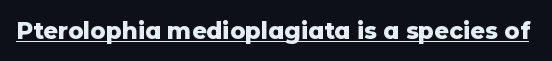
Heavy, bold letterforms. A rule runs beneath these lines of type. The type is set solid horizontally, with unmodified tracking. The lettering stays uniformly vertical, giving the passage a roman look.
